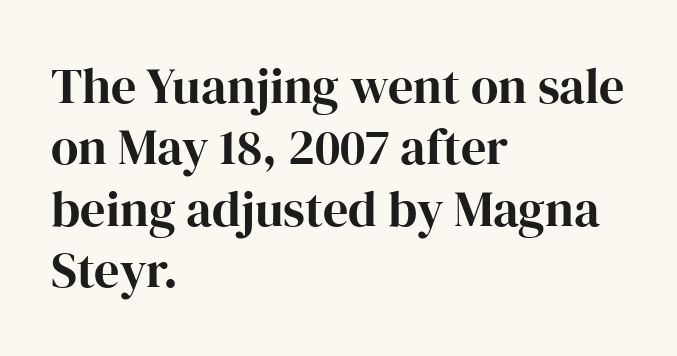
Do the characters align in a grid? No, the font is proportional. Decoration check: the copy has no underline. The face used here is rendered with its standard letterfit. Note: serifs present on the glyphs.
